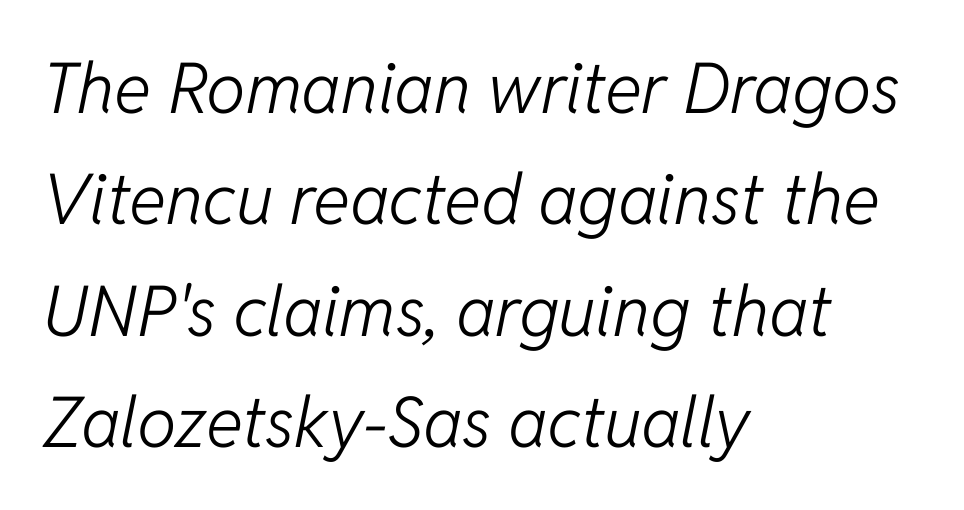
{"italic": "yes", "lean": "right", "slant_degrees": 11, "bold": "no", "weight": "light", "width": "normal", "stroke_contrast": "low", "x_height": "medium", "monospaced": "no", "underline": "no", "align": "left", "line_spacing": "normal", "line_spacing_ratio": 1.59, "letter_spacing": "normal", "letter_spacing_em": 0.0, "glyph_px": 70}
